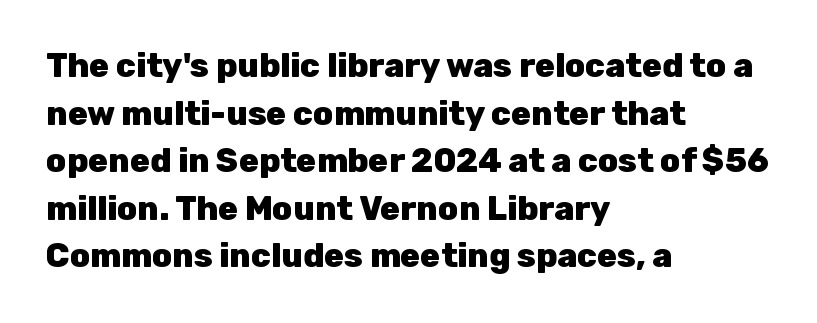
Q: Is the text bold? A: Yes.
Q: Is the text italic (slanted)? A: No, it is upright.
Q: Is the typeface a serif or a sans-serif typeface? A: Sans-serif.
Q: Is the text underlined? A: No.
Q: How is the paragraph aligned? A: Left-aligned.
Q: Is the spacing between letters normal or unusually wide? A: Normal.
Q: Is the spacing between lines tight, normal or loose? A: Normal.
Q: Width (condensed, normal, or wide)? A: Normal.
Q: Stroke contrast? A: Low.
Q: x-height? A: Medium.
Q: Monospaced? A: No.
